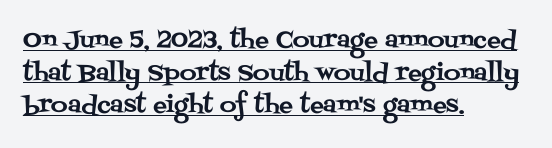
Q: Is the text italic (slanted)? A: No, it is upright.
Q: Is the text underlined? A: Yes.
Q: How is the paragraph aligned? A: Left-aligned.
Q: Is the spacing between letters normal or unusually wide? A: Normal.
Q: Is the spacing between lines tight, normal or loose? A: Normal.
